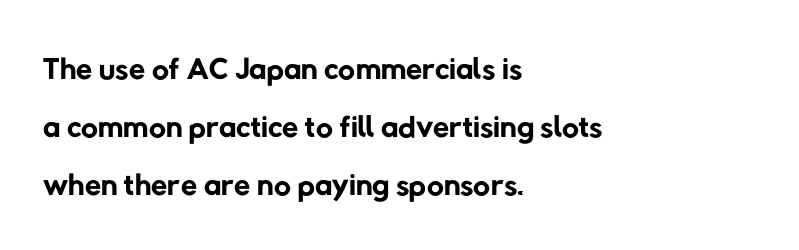
Anything drawn beneath the words? Only blank space. Reading down the block, your eye returns to a fixed left position each line. Think standard paragraph weight, or any step lighter than that. To sum up the face: it is a sans, with no serifs.
